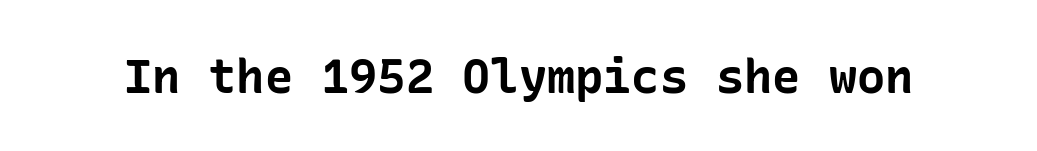
Q: Is the text bold? A: Yes.
Q: Is the text italic (slanted)? A: No, it is upright.
Q: Is the typeface a serif or a sans-serif typeface? A: Sans-serif.
Q: Is the text underlined? A: No.
Q: Is the spacing between letters normal or unusually wide? A: Normal.
Q: Width (condensed, normal, or wide)? A: Normal.
Q: Stroke contrast? A: Low.
Q: x-height? A: Medium.
